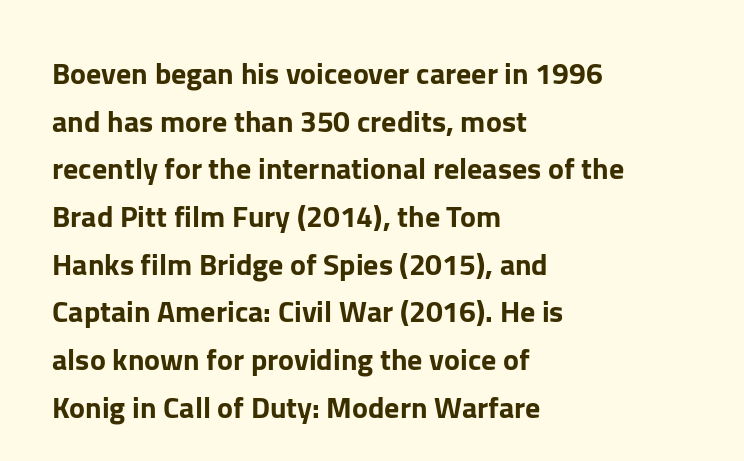
The letterforms sit shoulder to shoulder at normal distance. This is roman type, the default non-slanted kind. Stroke terminals: plain, sans-serif. This block has exactly the height ordinary leading produces. The passage shown is not underscored anywhere. A typesetter would call this proportional, since set widths differ per character.
